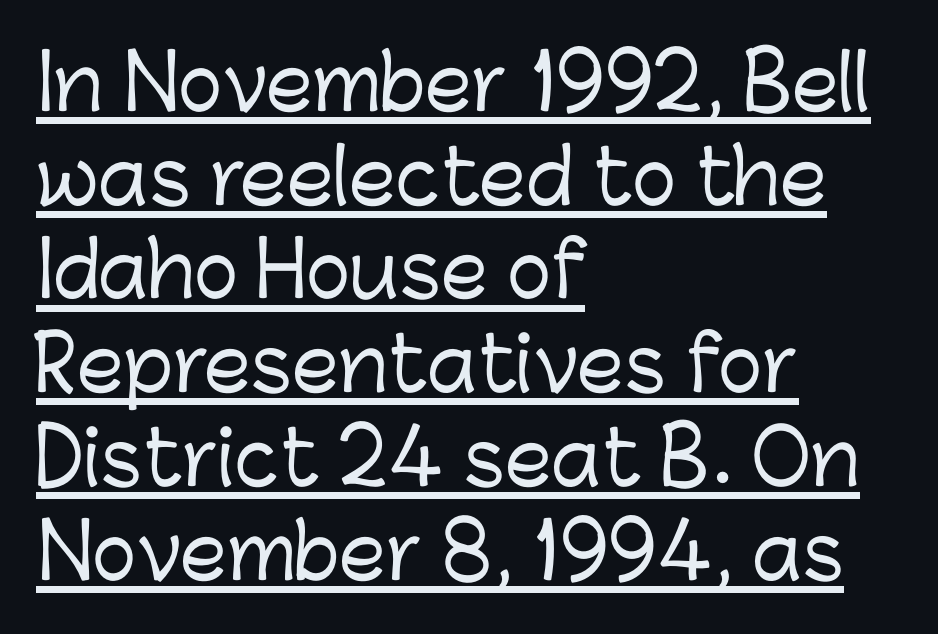
The image shows 75 px sans-serif type, upright; set left-aligned, normal line spacing (1.25x), normal letter spacing, underlined; low stroke contrast and a medium x-height.
